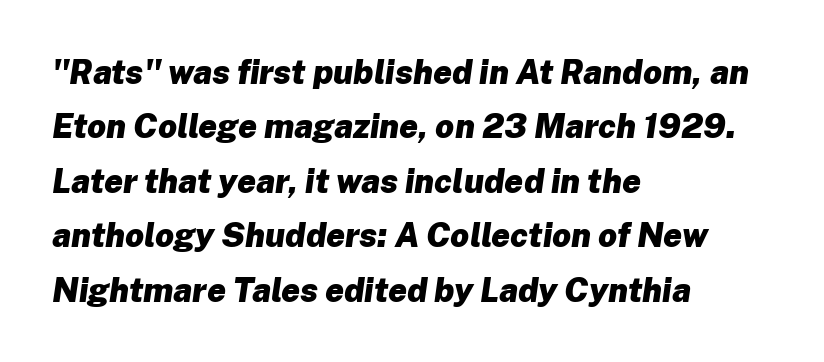
The image shows 33 px heavy type, italic (leaning right); set left-aligned, normal line spacing (1.65x), normal letter spacing, not underlined; low stroke contrast and a medium x-height.
